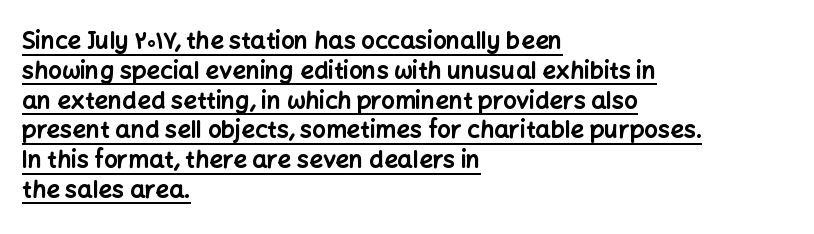
Tall strokes in this sample are plumb rather than angled. Quick note: underline on. Line beginnings align vertically; line endings do not. Thick stems and heavy bowls — unmistakably bold.
